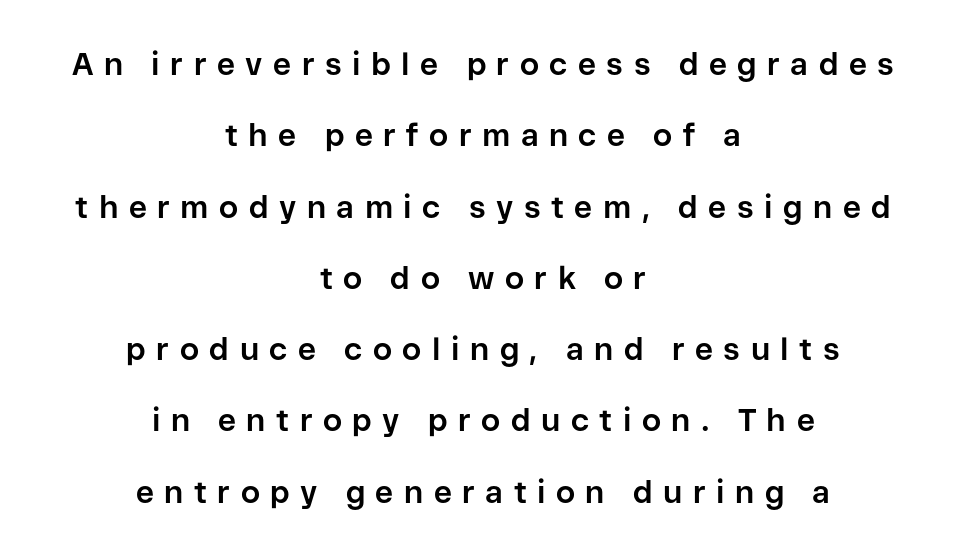
{"serif": "no", "italic": "no", "bold": "yes", "weight": "bold", "width": "normal", "stroke_contrast": "low", "x_height": "medium", "monospaced": "no", "underline": "no", "align": "center", "line_spacing": "loose", "line_spacing_ratio": 2.3, "letter_spacing": "wide", "letter_spacing_em": 0.34, "glyph_px": 31}
